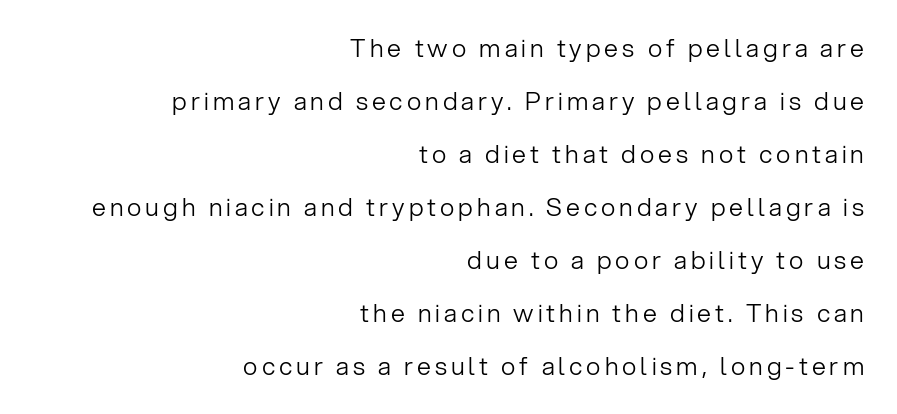
The image shows 25 px text type, upright; set right-aligned, loose line spacing (2.12x), not underlined.
